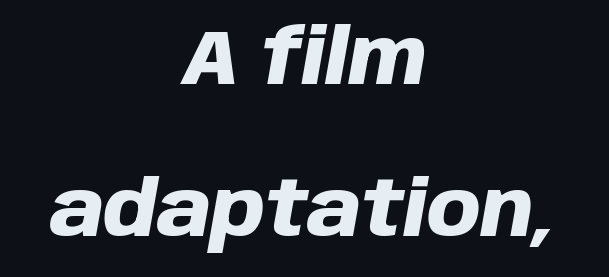
The image shows 77 px heavy type, italic (leaning right); set centered, loose line spacing (1.97x), normal letter spacing, not underlined; low stroke contrast and a large x-height.
